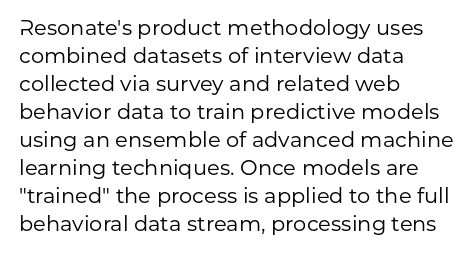
Q: Is the text bold? A: No.
Q: Is the text italic (slanted)? A: No, it is upright.
Q: Is the text underlined? A: No.
Q: How is the paragraph aligned? A: Left-aligned.
Q: Is the spacing between letters normal or unusually wide? A: Normal.
Q: Is the spacing between lines tight, normal or loose? A: Normal.
